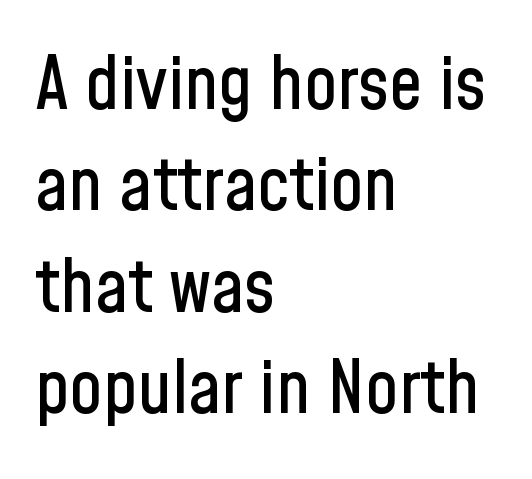
Q: Is the text italic (slanted)? A: No, it is upright.
Q: Is the typeface a serif or a sans-serif typeface? A: Sans-serif.
Q: Is the text underlined? A: No.
Q: How is the paragraph aligned? A: Left-aligned.
Q: Is the spacing between letters normal or unusually wide? A: Normal.
Q: Is the spacing between lines tight, normal or loose? A: Normal.
Q: Width (condensed, normal, or wide)? A: Condensed.
Q: Stroke contrast? A: Low.
Q: x-height? A: Medium.
Q: Monospaced? A: No.
